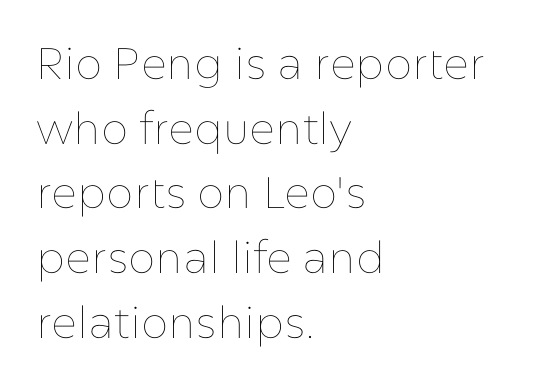
The image shows 44 px thin type, upright; set left-aligned, normal line spacing (1.47x), normal letter spacing, not underlined; low stroke contrast and a medium x-height.
